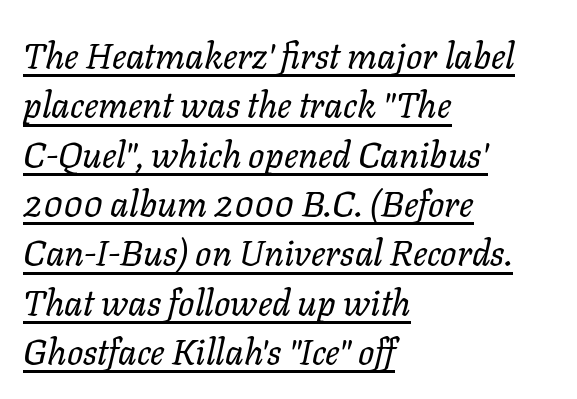
Stems here are at most as thick as an everyday book face. Varying glyph widths throughout — classic text-font behaviour. The gaps between neighbouring characters are ordinary and unremarkable. The passage shown leans; its letterforms are oblique. In terms of leading, this rendering sits right in the middle.
